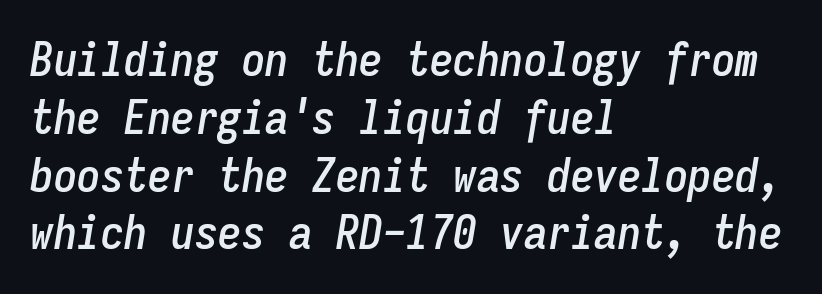
Is this a fixed-width face? Yes — each glyph sits in an identical cell. The font's italic variant was chosen for this text. Plain, unruled lines of type. Typeset ragged right — the left edge is the straight one.
